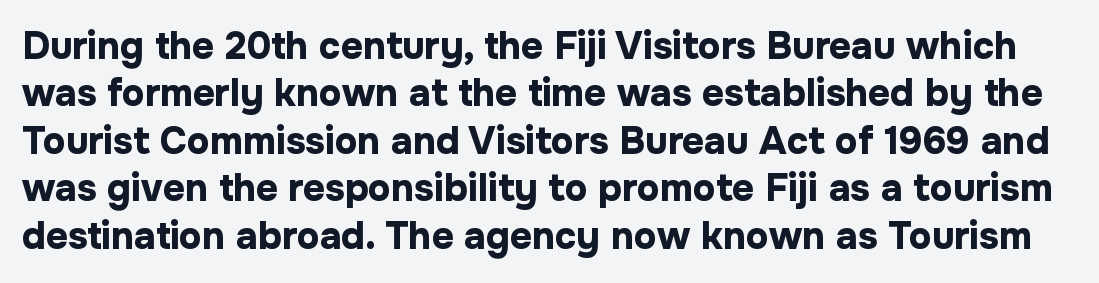
Here the designer chose a conventional face with non-uniform glyph widths. Interline gaps are of average width in this sample. The specimen omits any rule beneath the text block's lines. Font category for this specimen: sans-serif.
